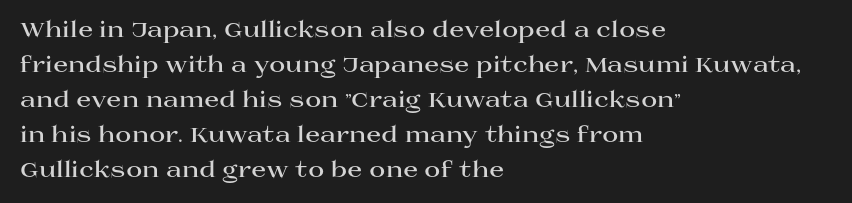
{"italic": "no", "bold": "yes", "underline": "no", "align": "left", "line_spacing": "normal", "line_spacing_ratio": 1.59, "letter_spacing": "normal", "letter_spacing_em": 0.0, "glyph_px": 22}
